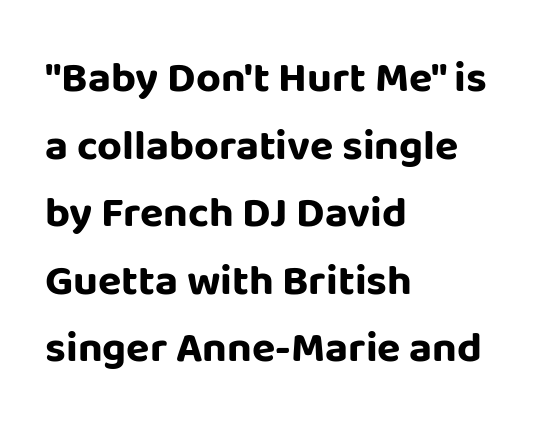
A bare baseline throughout the passage. Does the type have serifs? No, each stem ends abruptly. Character widths vary here, with narrow letters taking less room than wide ones. The typography opts for an upright posture over an oblique one. Leading: standard.
